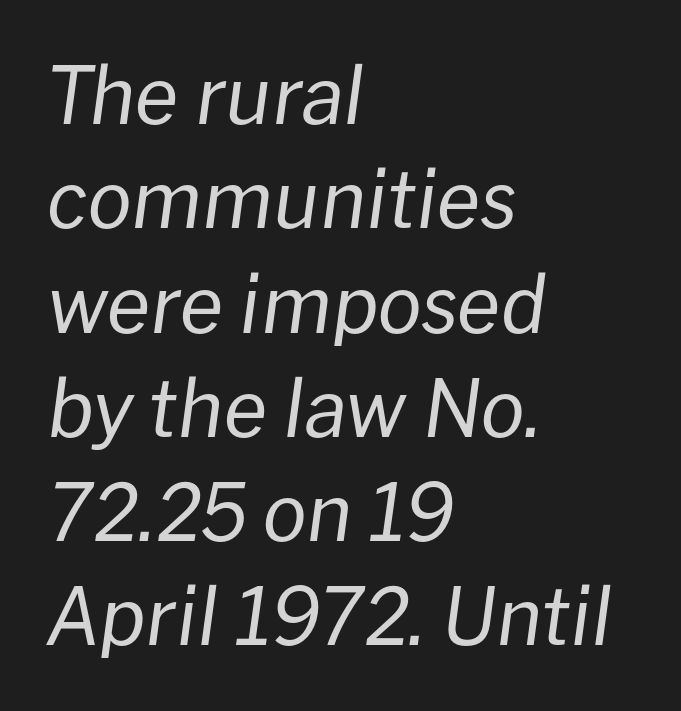
The compositor pushed each line to the left boundary. The face used here is proportionally spaced, like ordinary book or web type. This rendering features lettering with no underline. The rows are spaced the way most documents space them. Nothing heavy about these letters — not bold at all. You could call the tracking neutral — neither tight nor loose.
